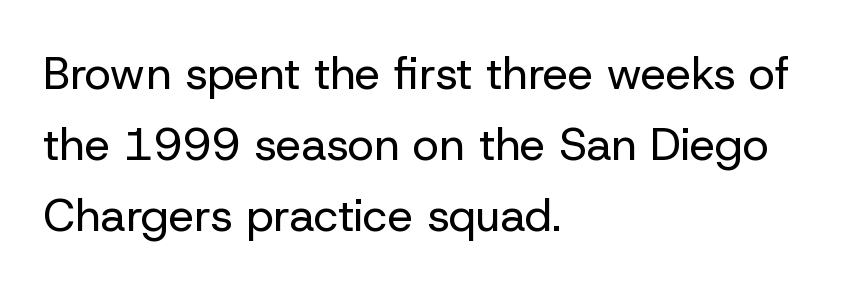
The image shows 45 px regular-weight sans-serif type, upright; set left-aligned, normal line spacing (1.58x), normal letter spacing, not underlined; low stroke contrast and a medium x-height.
